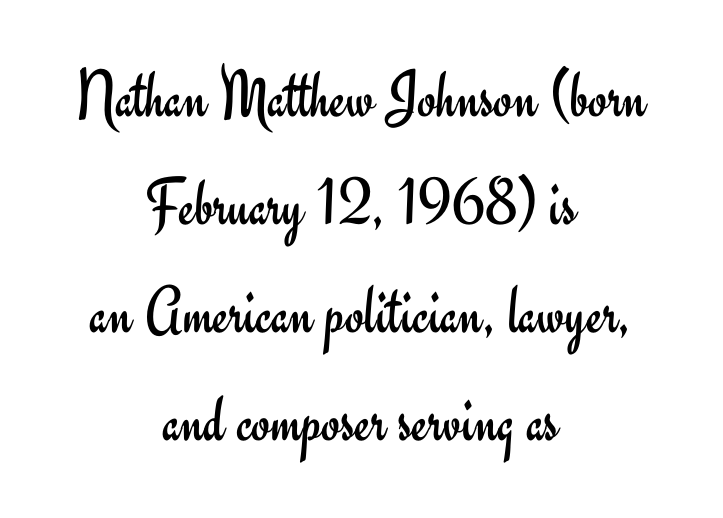
The image shows 68 px regular-weight sans-serif type; set centered, normal line spacing (1.59x), normal letter spacing, not underlined; low stroke contrast and a small x-height.
